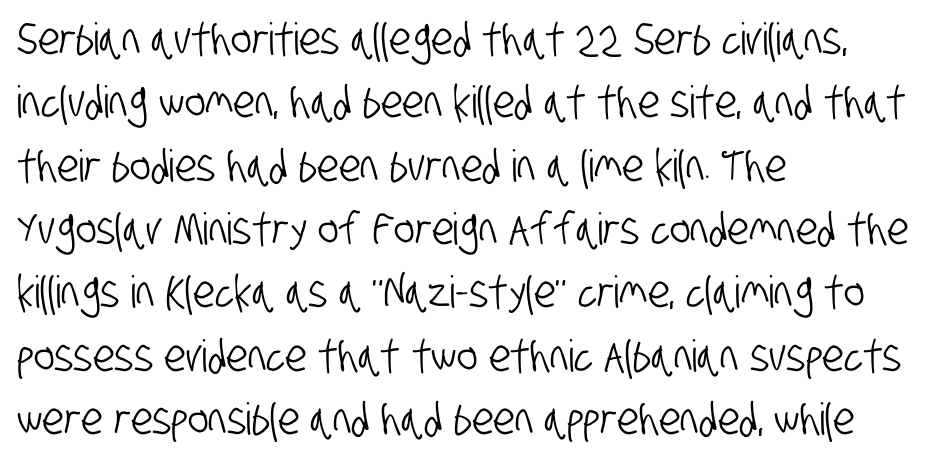
Serif or sans? Sans — the stroke terminals are bare. Between one letter and the next there's only the usual sliver of space. A bare baseline throughout the passage. Caption: multi-line text, flush left, ragged right. Vertical spacing — default. Think of a printed novel: that variable character pitch is what you see here.
